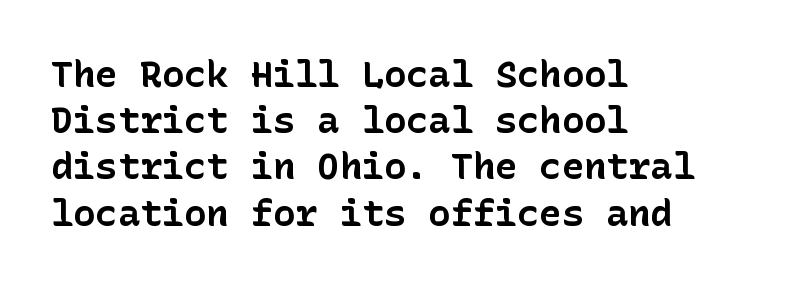
Q: Is the text bold? A: Yes.
Q: Is the text italic (slanted)? A: No, it is upright.
Q: Is the typeface a serif or a sans-serif typeface? A: Sans-serif.
Q: Is the text underlined? A: No.
Q: How is the paragraph aligned? A: Left-aligned.
Q: Is the spacing between letters normal or unusually wide? A: Normal.
Q: Is the spacing between lines tight, normal or loose? A: Normal.
Q: Width (condensed, normal, or wide)? A: Normal.
Q: Stroke contrast? A: Low.
Q: x-height? A: Medium.
